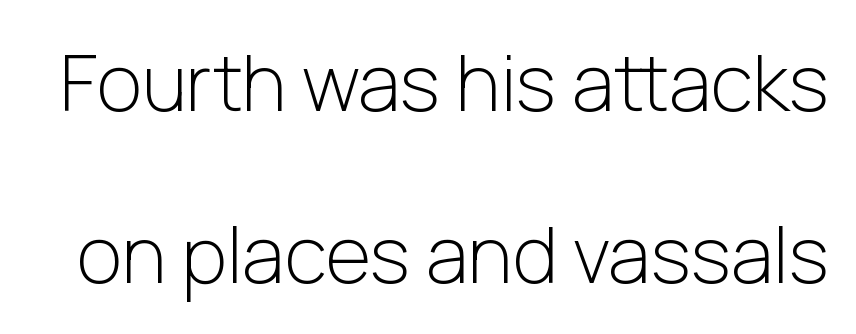
Q: Is the text bold? A: No.
Q: Is the text italic (slanted)? A: No, it is upright.
Q: Is the typeface a serif or a sans-serif typeface? A: Sans-serif.
Q: Is the text underlined? A: No.
Q: Is the spacing between letters normal or unusually wide? A: Normal.
Q: Is the spacing between lines tight, normal or loose? A: Loose.
Q: Width (condensed, normal, or wide)? A: Normal.
Q: Stroke contrast? A: Low.
Q: x-height? A: Medium.
Q: Monospaced? A: No.
